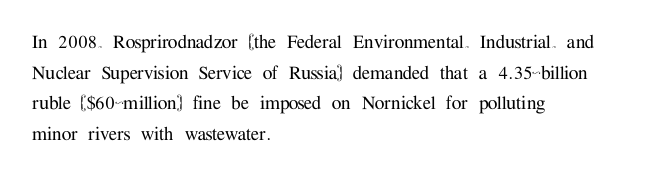
{"italic": "no", "underline": "no", "align": "left", "line_spacing": "normal", "line_spacing_ratio": 1.39, "letter_spacing": "normal", "letter_spacing_em": 0.0, "glyph_px": 22}
